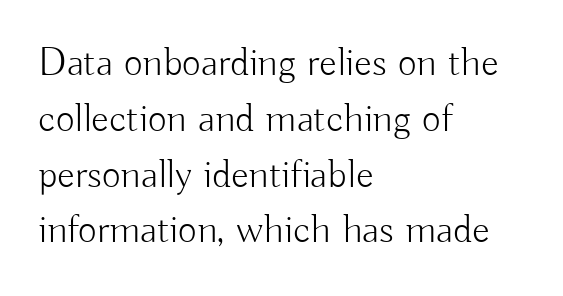
{"serif": "no", "italic": "no", "bold": "no", "weight": "light", "width": "normal", "stroke_contrast": "low", "x_height": "small", "monospaced": "no", "underline": "no", "align": "left", "line_spacing": "normal", "line_spacing_ratio": 1.36, "letter_spacing": "normal", "letter_spacing_em": 0.0, "glyph_px": 41}
